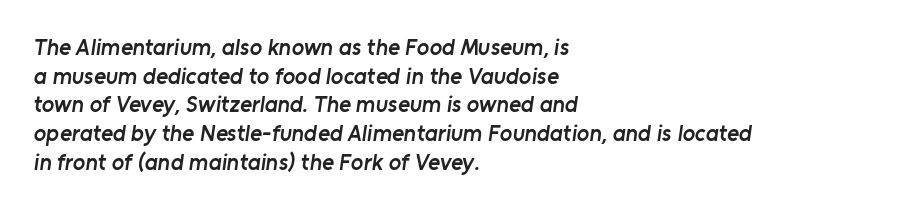
Q: Is the text bold? A: Semi-bold.
Q: Is the text underlined? A: No.
Q: How is the paragraph aligned? A: Left-aligned.
Q: Is the spacing between letters normal or unusually wide? A: Normal.
Q: Is the spacing between lines tight, normal or loose? A: Normal.
